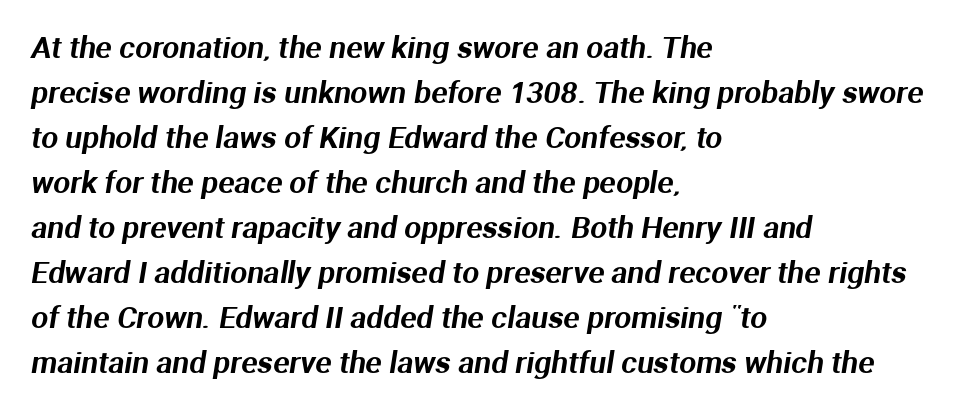
{"serif": "no", "width": "normal", "stroke_contrast": "medium", "x_height": "medium", "monospaced": "no", "underline": "no", "align": "left", "line_spacing": "normal", "line_spacing_ratio": 1.5, "letter_spacing": "normal", "letter_spacing_em": 0.0, "glyph_px": 30}
